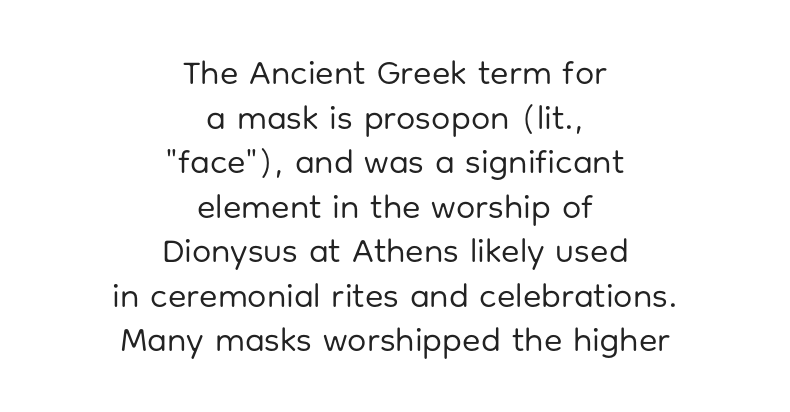
{"serif": "no", "italic": "no", "bold": "no", "weight": "regular", "width": "normal", "stroke_contrast": "low", "x_height": "medium", "monospaced": "no", "underline": "no", "align": "center", "line_spacing": "normal", "line_spacing_ratio": 1.31, "letter_spacing": "normal", "letter_spacing_em": 0.0, "glyph_px": 34}
